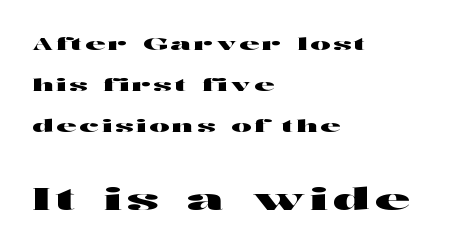
The image shows 30 px wide sans-serif type, upright; set left-aligned, loose line spacing (2.4x), not underlined; the second (bottom) block is 1.76x larger; high stroke contrast and a medium x-height.
